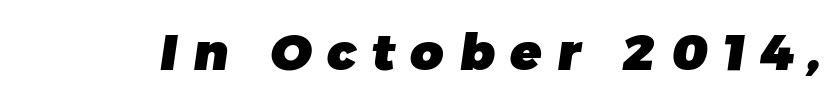
The image shows 51 px heavy sans-serif type; set unusually wide letter spacing (+0.31 em), not underlined; low stroke contrast and a medium x-height.
